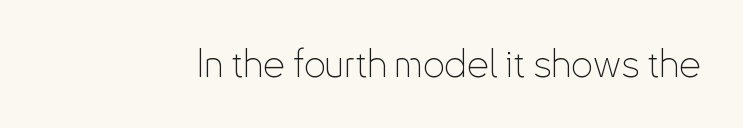
{"serif": "no", "italic": "no", "bold": "no", "weight": "thin", "width": "condensed", "stroke_contrast": "low", "x_height": "small", "monospaced": "no", "underline": "no", "letter_spacing": "normal", "letter_spacing_em": 0.0, "glyph_px": 39}
